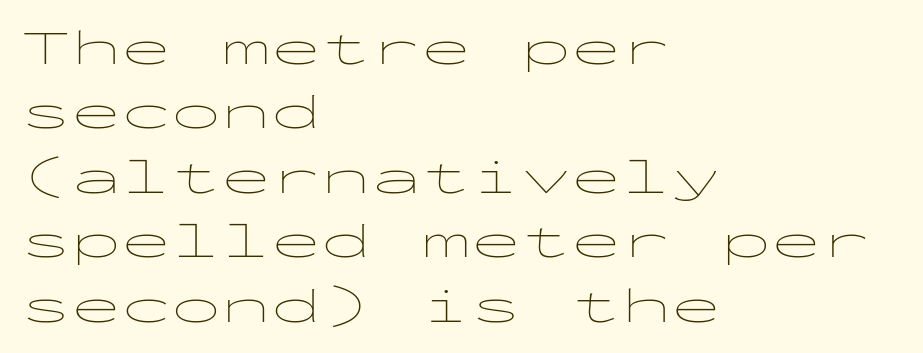
Q: Is the text bold? A: No.
Q: Is the text italic (slanted)? A: No, it is upright.
Q: Is the typeface a serif or a sans-serif typeface? A: Sans-serif.
Q: Is the text underlined? A: No.
Q: How is the paragraph aligned? A: Left-aligned.
Q: Is the spacing between letters normal or unusually wide? A: Normal.
Q: Is the spacing between lines tight, normal or loose? A: Normal.
Q: Width (condensed, normal, or wide)? A: Wide.
Q: Stroke contrast? A: Low.
Q: x-height? A: Medium.
Q: Monospaced? A: Yes.
